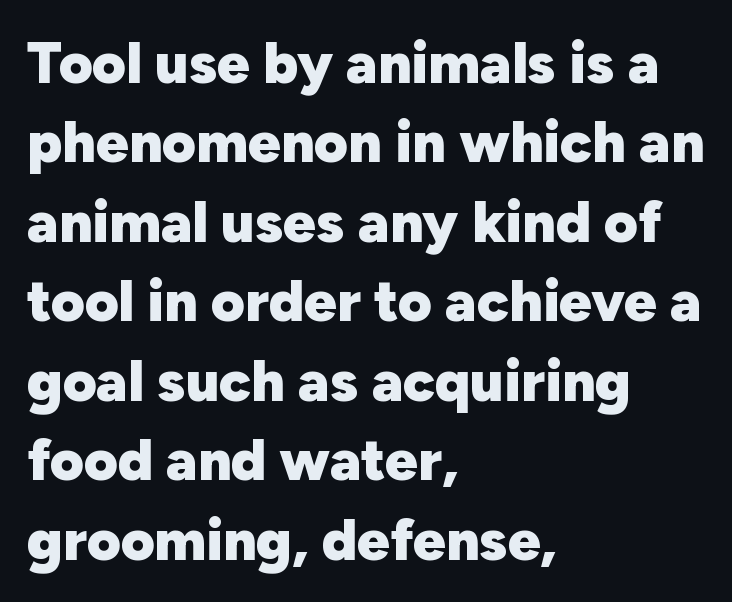
This sample keeps an unexceptional amount of space between lines. Students, note that the glyphs here touch the page at normal intervals. Style check: upright. The rendering uses natural spacing where letterforms have individual widths. As a designer I'd log this as weight 700, bold.
